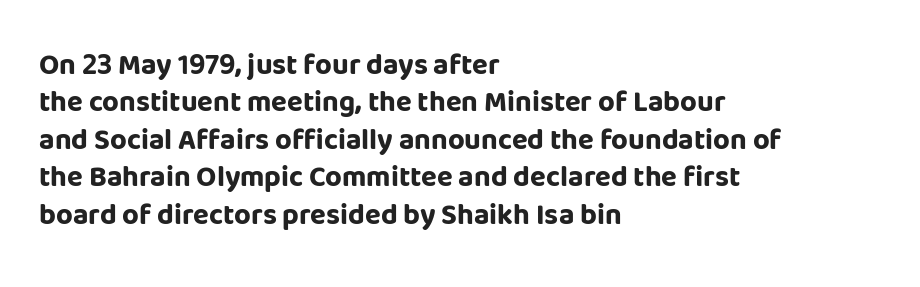
Layout note: lines flush left. A typesetter would call this leading conventional body-copy spacing. These lines are rendered in a variable-pitch font. Descenders hang freely into open space. Heft: maximum for text — a bold.
